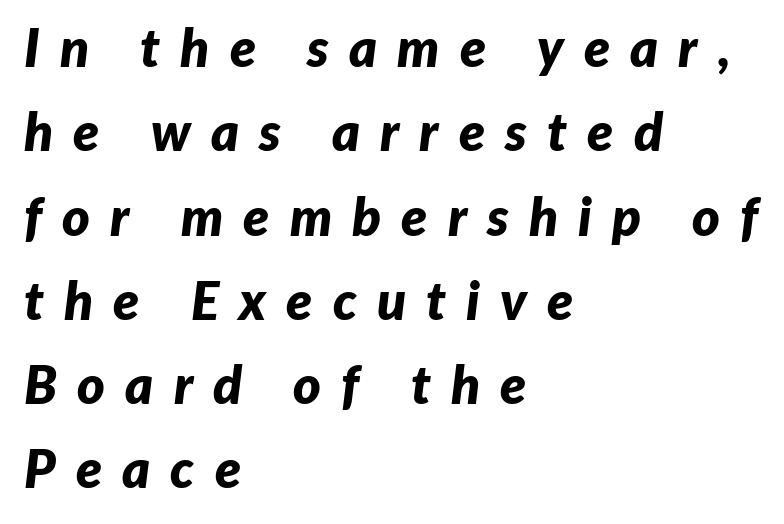
Q: Is the text bold? A: Yes.
Q: Is the text italic (slanted)? A: Yes, it leans right by about 7 degrees.
Q: Is the text underlined? A: No.
Q: How is the paragraph aligned? A: Left-aligned.
Q: Is the spacing between letters normal or unusually wide? A: Unusually wide.
Q: Is the spacing between lines tight, normal or loose? A: Normal.
Q: Width (condensed, normal, or wide)? A: Normal.
Q: Stroke contrast? A: Low.
Q: x-height? A: Medium.
Q: Monospaced? A: No.
